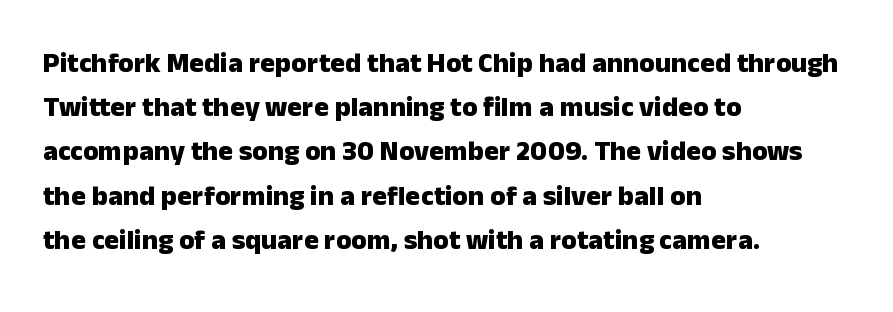
The image shows 28 px heavy sans-serif type, upright; set left-aligned, normal line spacing (1.58x), normal letter spacing, not underlined; low stroke contrast and a medium x-height.
